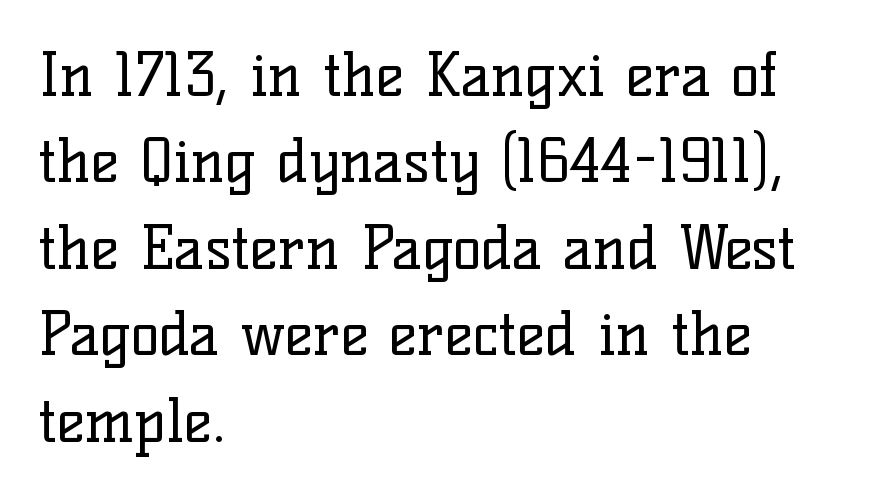
{"serif": "yes", "italic": "no", "bold": "no", "weight": "regular", "width": "normal", "stroke_contrast": "low", "x_height": "medium", "monospaced": "no", "underline": "no", "align": "left", "line_spacing": "normal", "line_spacing_ratio": 1.44, "letter_spacing": "normal", "letter_spacing_em": 0.0, "glyph_px": 60}
